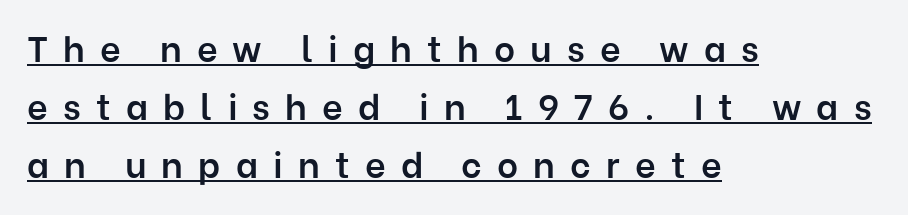
Q: Is the text bold? A: Semi-bold.
Q: Is the text italic (slanted)? A: No, it is upright.
Q: Is the typeface a serif or a sans-serif typeface? A: Sans-serif.
Q: Is the text underlined? A: Yes.
Q: How is the paragraph aligned? A: Left-aligned.
Q: Is the spacing between letters normal or unusually wide? A: Unusually wide.
Q: Is the spacing between lines tight, normal or loose? A: Normal.
Q: Width (condensed, normal, or wide)? A: Normal.
Q: Stroke contrast? A: Low.
Q: x-height? A: Medium.
Q: Monospaced? A: No.
